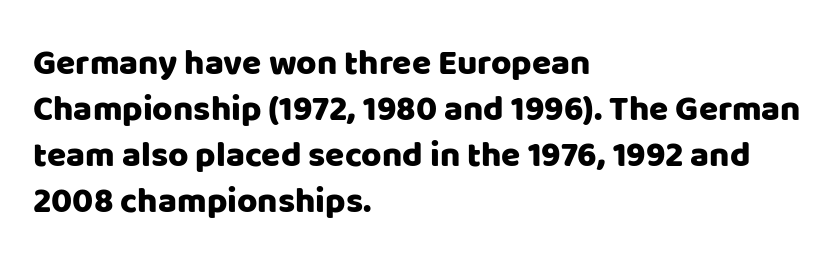
The image shows 35 px sans-serif type, upright; set left-aligned, normal line spacing (1.31x), normal letter spacing, not underlined; low stroke contrast and a large x-height.
